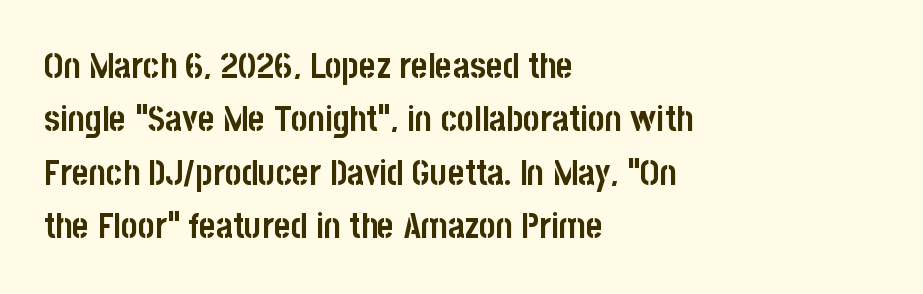
The image shows 36 px semibold, condensed sans-serif type, upright; set left-aligned, normal line spacing (1.48x), normal letter spacing, not underlined; low stroke contrast and a large x-height.
